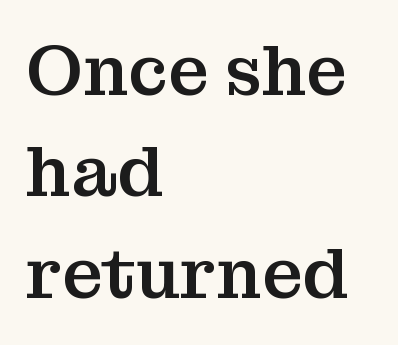
You can tell from the footed stems that serif type was used. Letter spacing: default. Evenly set lines give the paragraph a standard silhouette. Upright lettering throughout.
